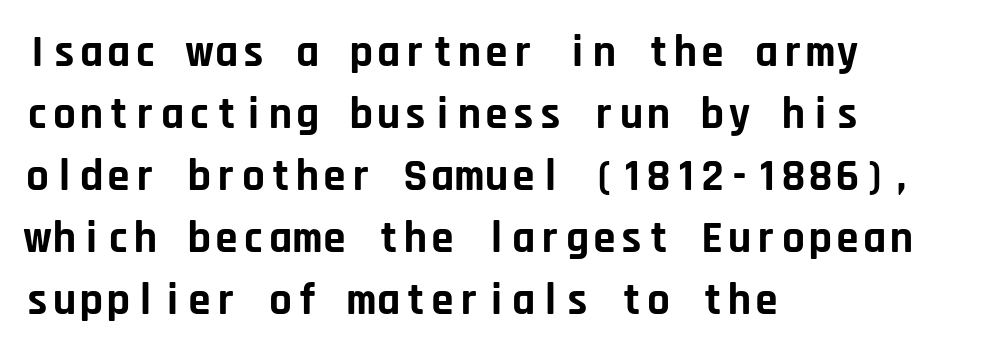
Style check: upright. This block has exactly the height ordinary leading produces. The baseline area is clear. Each word holds together tightly as a unit, with standard inter-letter gaps.
